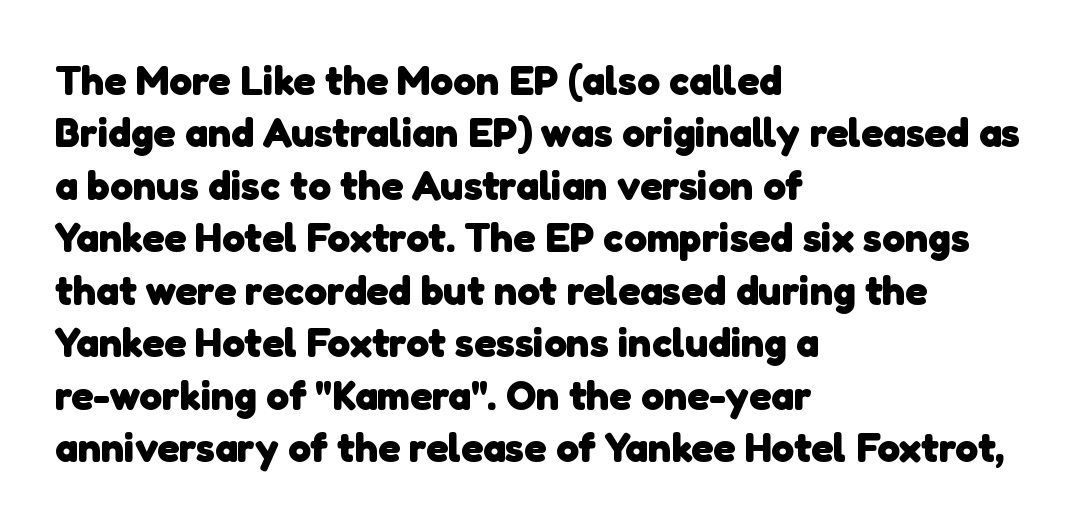
Typographically, this falls in the sans-serif category. This block has exactly the height ordinary leading produces. Which margin do the lines hug? The left one — the right edge is uneven. Here the glyphs are tracked normally, forming tight word shapes. Each row of text sits above clean, open space. Heft: maximum for text — a bold.
